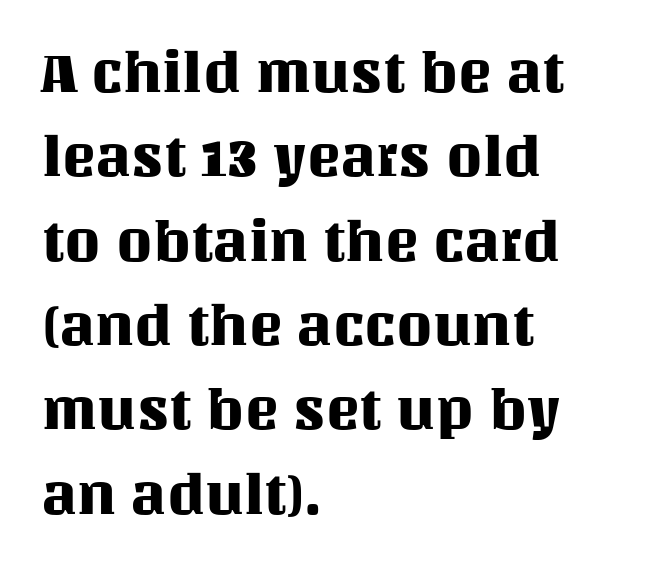
{"italic": "no", "width": "normal", "stroke_contrast": "medium", "x_height": "large", "monospaced": "no", "underline": "no", "align": "left", "line_spacing": "normal", "line_spacing_ratio": 1.48, "letter_spacing": "normal", "letter_spacing_em": 0.0, "glyph_px": 57}
